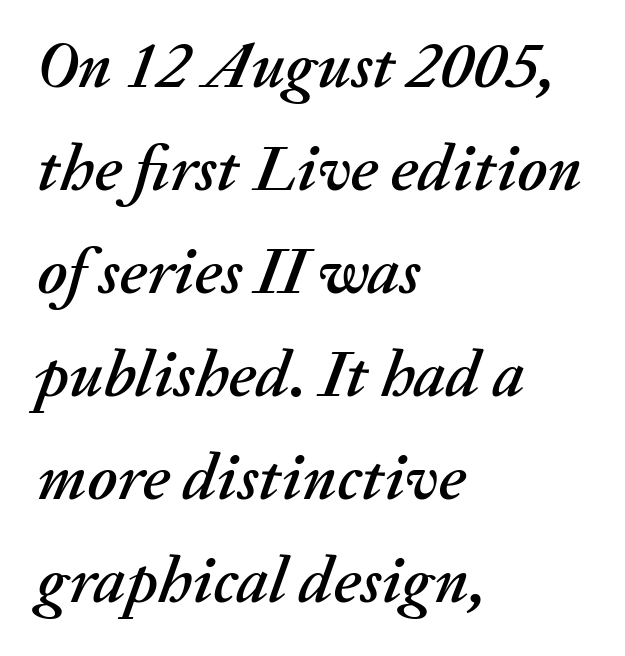
{"italic": "yes", "lean": "right", "slant_degrees": 20, "width": "normal", "stroke_contrast": "medium", "x_height": "medium", "monospaced": "no", "underline": "no", "align": "left", "line_spacing": "normal", "line_spacing_ratio": 1.56, "letter_spacing": "normal", "letter_spacing_em": 0.0, "glyph_px": 66}
